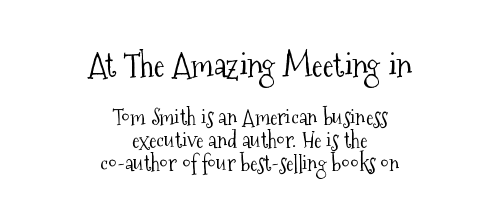
Q: Is the text bold? A: No.
Q: Is the text italic (slanted)? A: No, it is upright.
Q: Is the typeface a serif or a sans-serif typeface? A: Serif.
Q: Is the text underlined? A: No.
Q: How is the paragraph aligned? A: Centered.
Q: Is the spacing between letters normal or unusually wide? A: Normal.
Q: Is the spacing between lines tight, normal or loose? A: Tight.
Q: Which block of text is set in a larger size, the first (top) or the second (bottom)? A: The first (top) one.
Q: Width (condensed, normal, or wide)? A: Condensed.
Q: Stroke contrast? A: Medium.
Q: x-height? A: Medium.
Q: Monospaced? A: No.
